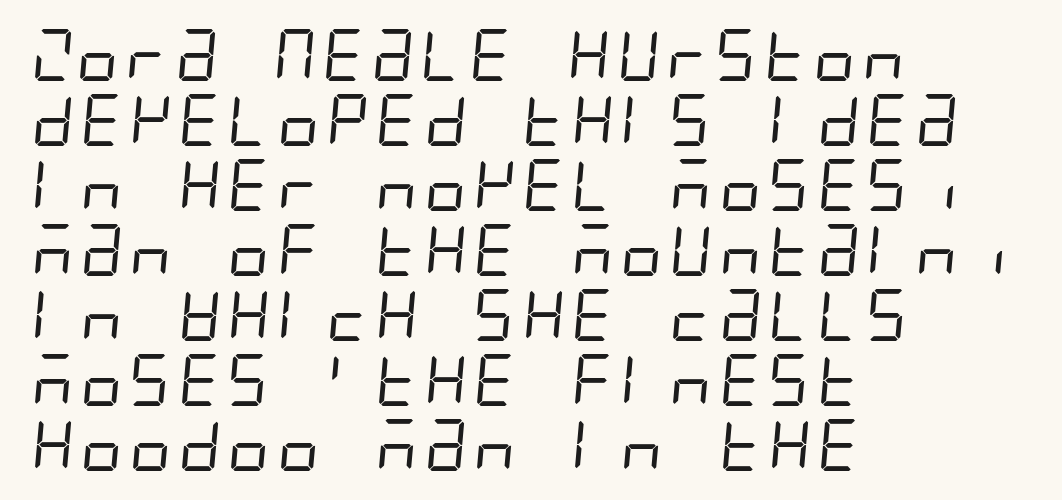
Q: Is the text bold? A: No.
Q: Is the typeface a serif or a sans-serif typeface? A: Sans-serif.
Q: Is the text underlined? A: No.
Q: How is the paragraph aligned? A: Left-aligned.
Q: Is the spacing between letters normal or unusually wide? A: Normal.
Q: Is the spacing between lines tight, normal or loose? A: Normal.
Q: Width (condensed, normal, or wide)? A: Condensed.
Q: Stroke contrast? A: Low.
Q: x-height? A: Large.
